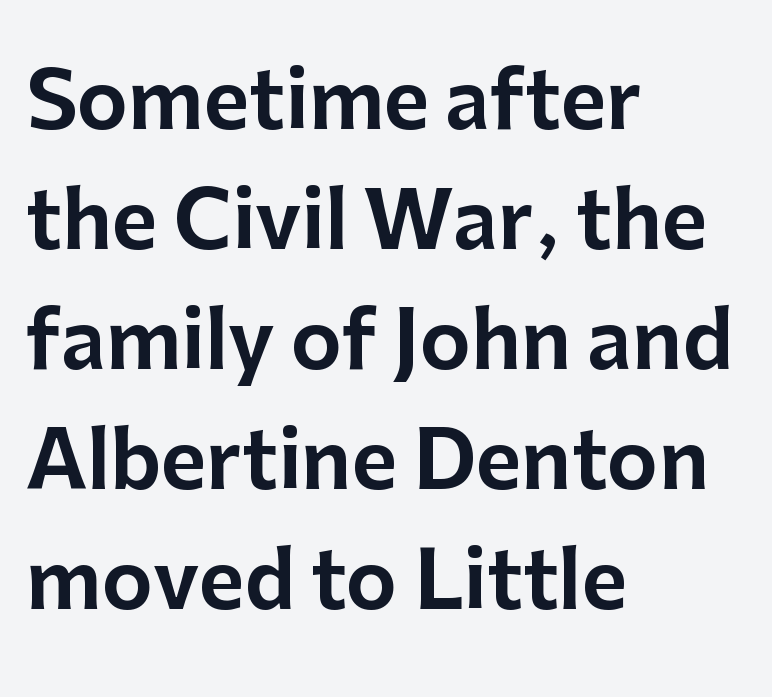
The image shows 78 px sans-serif type, upright; set left-aligned, normal line spacing (1.54x), normal letter spacing, not underlined; low stroke contrast and a medium x-height.
